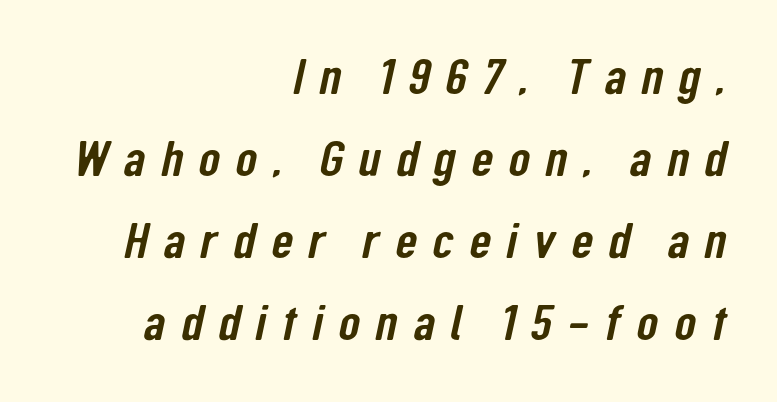
{"serif": "no", "width": "condensed", "stroke_contrast": "low", "x_height": "medium", "monospaced": "no", "underline": "no", "align": "right", "line_spacing": "normal", "line_spacing_ratio": 1.64, "letter_spacing": "wide", "letter_spacing_em": 0.31, "glyph_px": 50}
